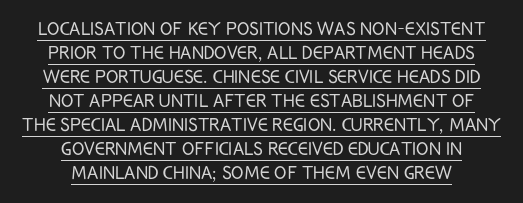
Q: Is the text bold? A: No.
Q: Is the text italic (slanted)? A: No, it is upright.
Q: Is the text underlined? A: Yes.
Q: How is the paragraph aligned? A: Centered.
Q: Is the spacing between letters normal or unusually wide? A: Normal.
Q: Is the spacing between lines tight, normal or loose? A: Tight.
